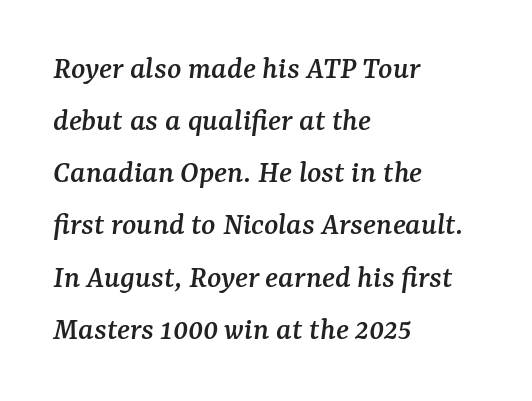
Q: Is the text italic (slanted)? A: Yes, it leans right by about 7 degrees.
Q: Is the typeface a serif or a sans-serif typeface? A: Serif.
Q: Is the text underlined? A: No.
Q: How is the paragraph aligned? A: Left-aligned.
Q: Is the spacing between letters normal or unusually wide? A: Normal.
Q: Is the spacing between lines tight, normal or loose? A: Normal.
Q: Width (condensed, normal, or wide)? A: Normal.
Q: Stroke contrast? A: Medium.
Q: x-height? A: Medium.
Q: Monospaced? A: No.
